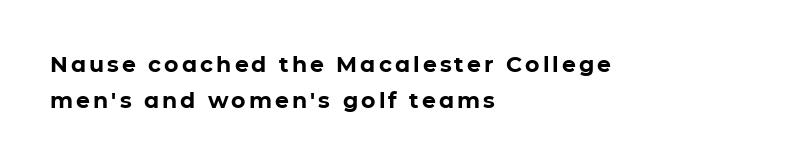
{"italic": "no", "bold": "yes", "underline": "no", "align": "left", "line_spacing": "normal", "line_spacing_ratio": 1.65, "glyph_px": 22}
